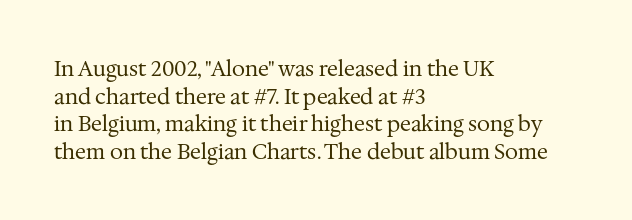
Q: Is the text bold? A: No.
Q: Is the text italic (slanted)? A: No, it is upright.
Q: Is the text underlined? A: No.
Q: How is the paragraph aligned? A: Left-aligned.
Q: Is the spacing between letters normal or unusually wide? A: Normal.
Q: Is the spacing between lines tight, normal or loose? A: Normal.
